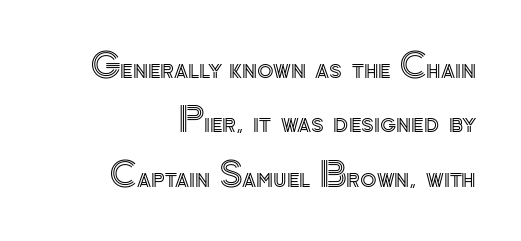
The image shows 34 px text type, upright; set right-aligned, normal line spacing (1.6x), normal letter spacing, not underlined; a small x-height.
